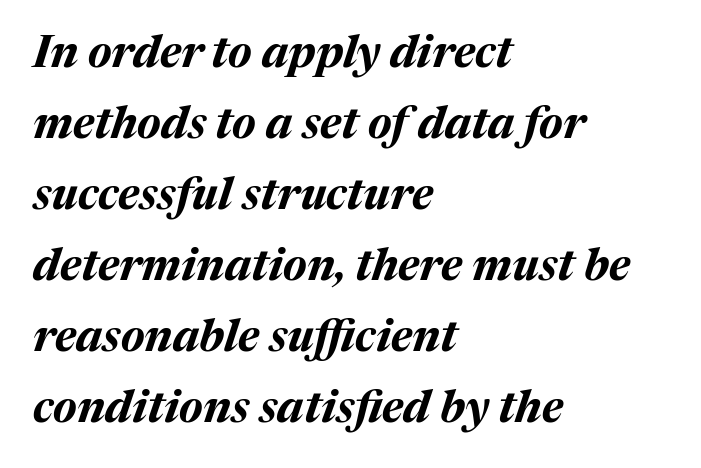
Q: Is the text bold? A: Yes.
Q: Is the text italic (slanted)? A: Yes, it leans right by about 17 degrees.
Q: Is the text underlined? A: No.
Q: How is the paragraph aligned? A: Left-aligned.
Q: Is the spacing between letters normal or unusually wide? A: Normal.
Q: Is the spacing between lines tight, normal or loose? A: Normal.
Q: Width (condensed, normal, or wide)? A: Normal.
Q: Stroke contrast? A: Medium.
Q: x-height? A: Medium.
Q: Monospaced? A: No.
